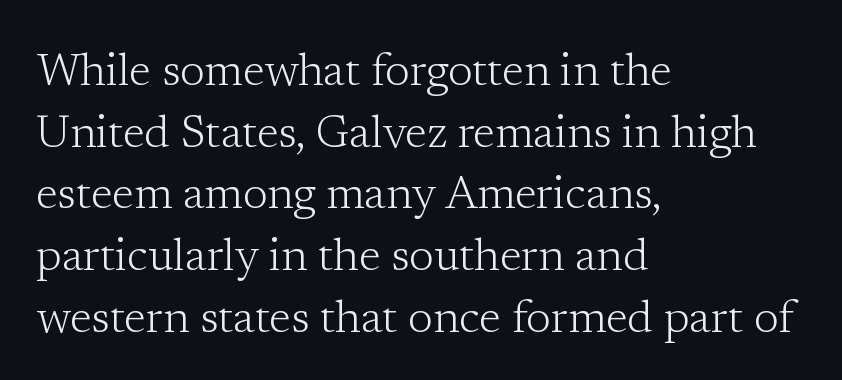
{"serif": "yes", "italic": "no", "bold": "no", "weight": "light", "width": "normal", "stroke_contrast": "low", "x_height": "medium", "monospaced": "no", "underline": "no", "align": "left", "line_spacing": "normal", "line_spacing_ratio": 1.37, "letter_spacing": "normal", "letter_spacing_em": 0.0, "glyph_px": 45}
